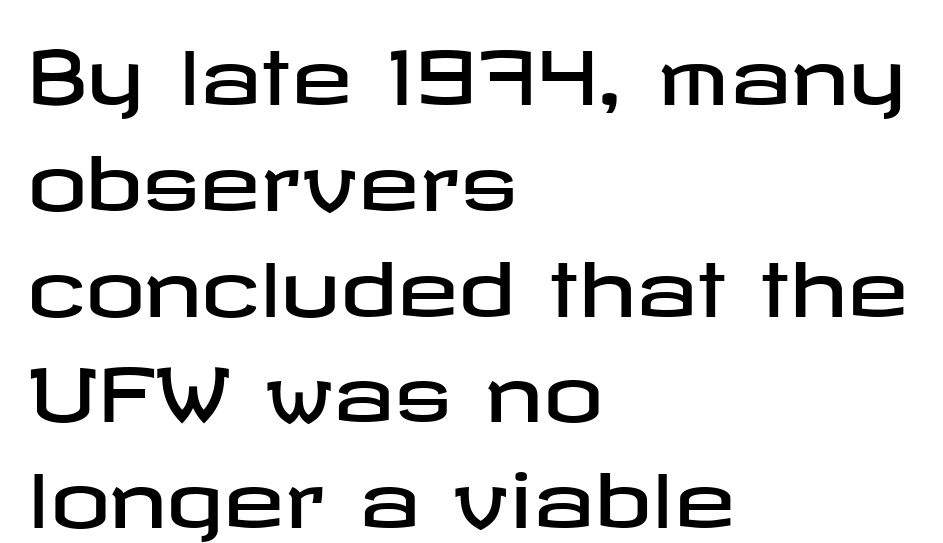
The image shows 74 px wide sans-serif type, upright; set left-aligned, normal line spacing (1.43x), normal letter spacing, not underlined; low stroke contrast and a medium x-height.
